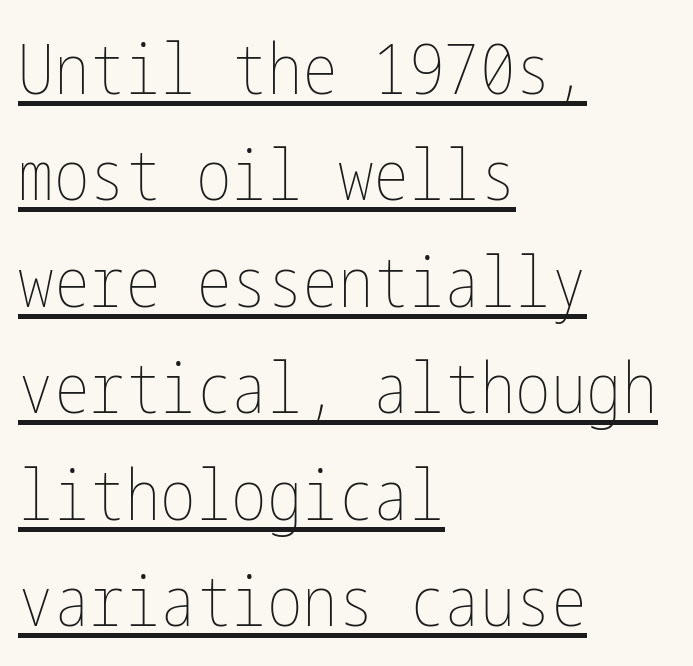
Q: Is the text bold? A: No.
Q: Is the text italic (slanted)? A: No, it is upright.
Q: Is the text underlined? A: Yes.
Q: How is the paragraph aligned? A: Left-aligned.
Q: Is the spacing between letters normal or unusually wide? A: Normal.
Q: Is the spacing between lines tight, normal or loose? A: Normal.
Q: Width (condensed, normal, or wide)? A: Condensed.
Q: Stroke contrast? A: Low.
Q: x-height? A: Medium.
